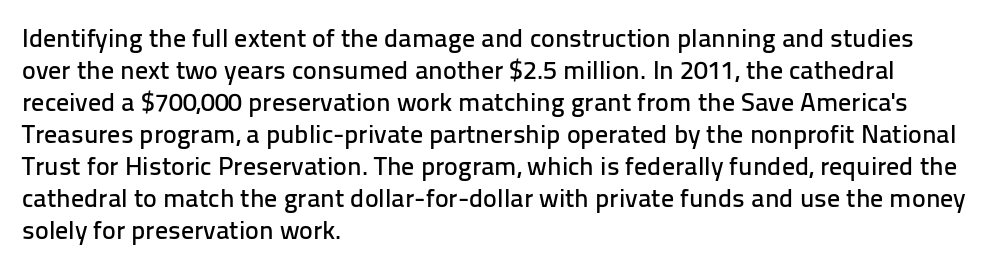
Standard letterfit; no display-style spreading of the glyphs. The string is rendered with underlining switched off. Compared with a centered layout, this one pins lines to the left instead. Vertical strokes here are truly vertical.
